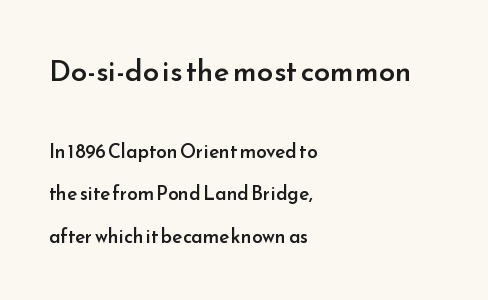
The image shows 29 px semibold sans-serif type, upright; set left-aligned, loose line spacing (2.23x), normal letter spacing, not underlined; the first (top) block is 1.53x larger; low stroke contrast and a small x-height.
